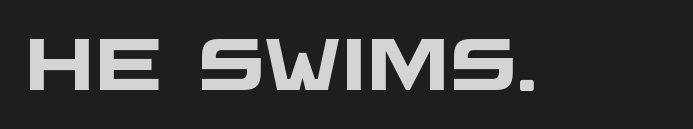
{"serif": "no", "bold": "yes", "weight": "heavy", "width": "wide", "stroke_contrast": "low", "x_height": "large", "monospaced": "no", "underline": "no", "letter_spacing": "normal", "letter_spacing_em": 0.0, "glyph_px": 72}
